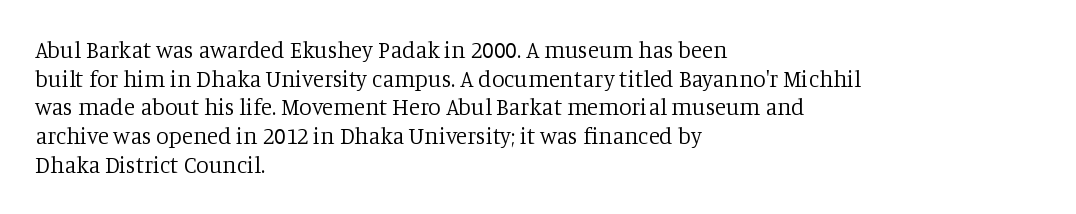
{"italic": "no", "bold": "no", "underline": "no", "align": "left", "line_spacing": "normal", "line_spacing_ratio": 1.25, "letter_spacing": "normal", "letter_spacing_em": 0.0, "glyph_px": 23}
